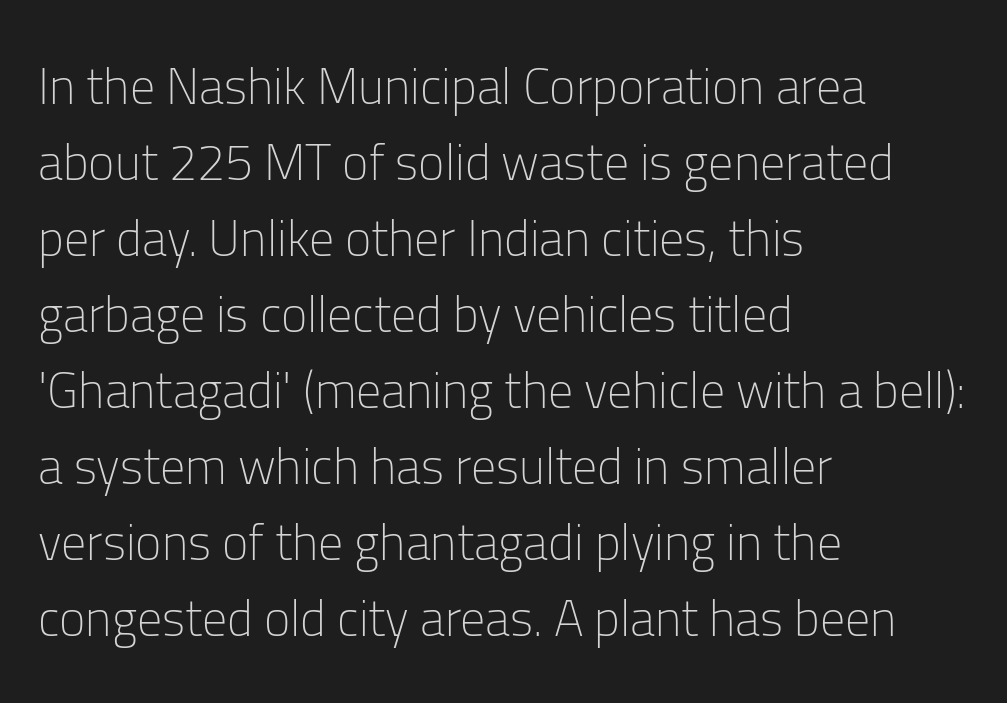
Character widths vary here, with narrow letters taking less room than wide ones. The type is set solid horizontally, with unmodified tracking. Tall strokes in this sample are plumb rather than angled. Each row of text sits above clean, open space. Examine the stroke ends and you'll find no serifs. Typeset ragged right — the left edge is the straight one.
